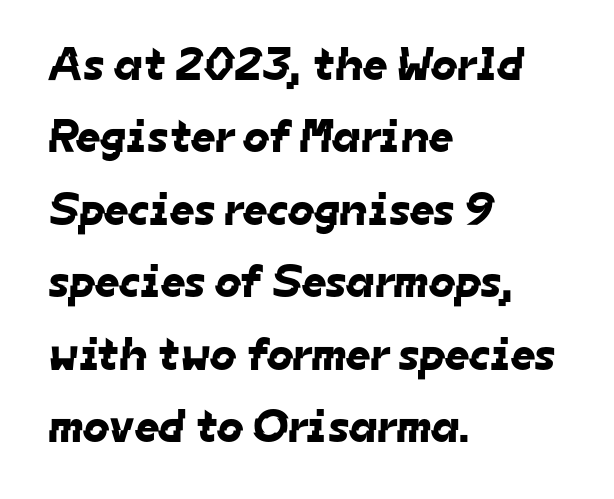
The image shows 47 px sans-serif type; set left-aligned, normal line spacing (1.54x), normal letter spacing, not underlined; low stroke contrast and a medium x-height.
